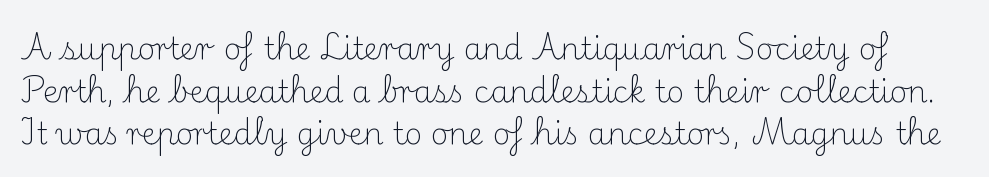
No word sits above an underline. No extra ink here — the face is not bold. The lines sit at an ordinary, default distance from one another. If you drew a line through each stem, it would be perfectly vertical.
